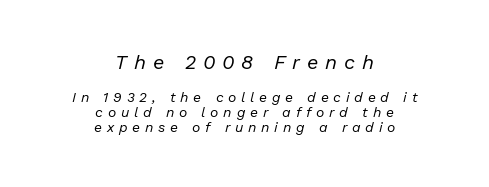
Every row of glyphs is offset so its center matches the block's center. Compared with ordinary roman type, these characters are visibly tilted. There is plenty of visible air inserted between adjacent glyphs. The words here are not underlined. Students, observe: this is what under-led, compact text looks like.
